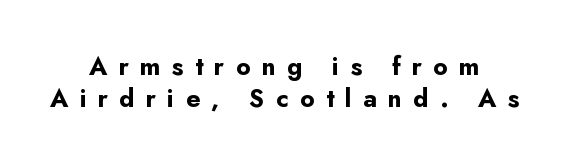
Letter spacing: wide. The area under the type is left untouched. The type sits square on the baseline with zero lean. Reading down the block, each line starts at a different indent, mirrored at its end.
